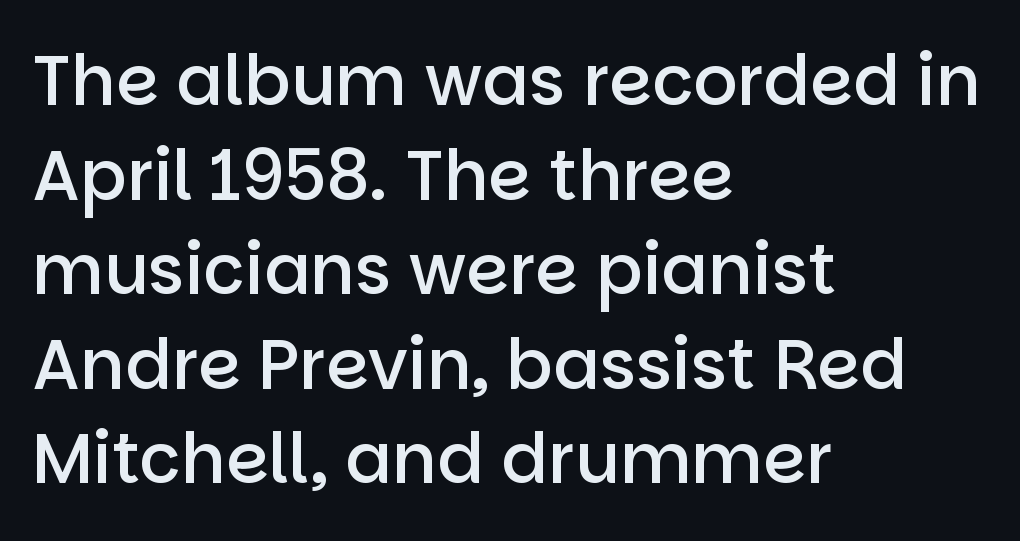
Q: Is the text bold? A: Semi-bold.
Q: Is the text italic (slanted)? A: No, it is upright.
Q: Is the typeface a serif or a sans-serif typeface? A: Sans-serif.
Q: Is the text underlined? A: No.
Q: How is the paragraph aligned? A: Left-aligned.
Q: Is the spacing between letters normal or unusually wide? A: Normal.
Q: Is the spacing between lines tight, normal or loose? A: Normal.
Q: Width (condensed, normal, or wide)? A: Normal.
Q: Stroke contrast? A: Low.
Q: x-height? A: Large.
Q: Monospaced? A: No.
